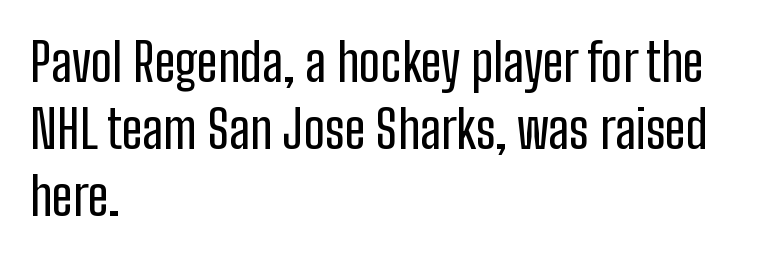
Q: Is the text italic (slanted)? A: No, it is upright.
Q: Is the typeface a serif or a sans-serif typeface? A: Sans-serif.
Q: Is the text underlined? A: No.
Q: How is the paragraph aligned? A: Left-aligned.
Q: Is the spacing between letters normal or unusually wide? A: Normal.
Q: Is the spacing between lines tight, normal or loose? A: Normal.
Q: Width (condensed, normal, or wide)? A: Condensed.
Q: Stroke contrast? A: Low.
Q: x-height? A: Medium.
Q: Monospaced? A: No.
